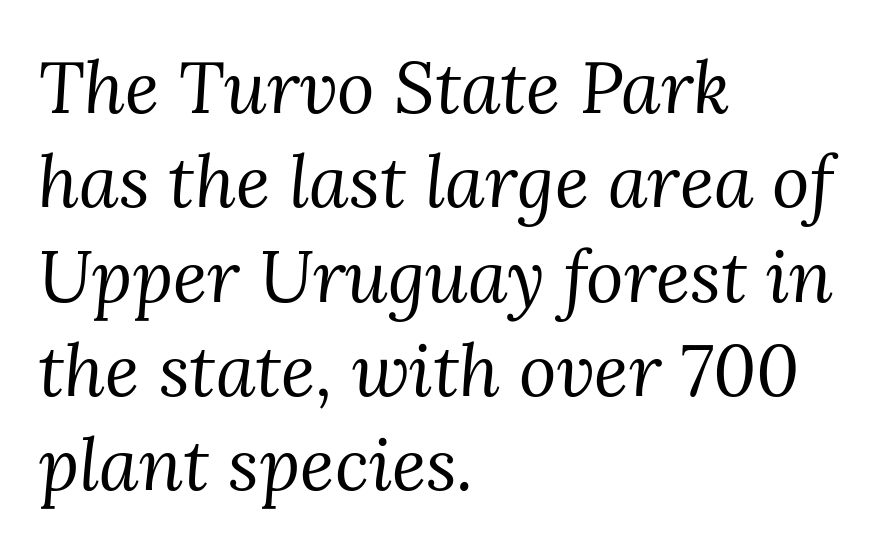
Clear beneath every line of the passage. The rendering applies a slant to the glyphs. Looks like regular typesetting: each glyph gets only the width it needs. The weight tops out at a normal text grade. Observe the serifs anchoring each vertical stroke in this sample. Left-aligned paragraph, ragged on the right.
